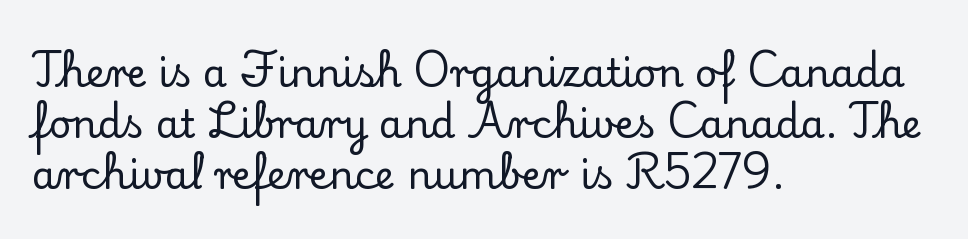
Q: Is the text italic (slanted)? A: No, it is upright.
Q: Is the typeface a serif or a sans-serif typeface? A: Serif.
Q: Is the text underlined? A: No.
Q: How is the paragraph aligned? A: Left-aligned.
Q: Is the spacing between letters normal or unusually wide? A: Normal.
Q: Is the spacing between lines tight, normal or loose? A: Normal.
Q: Width (condensed, normal, or wide)? A: Normal.
Q: Stroke contrast? A: Low.
Q: x-height? A: Small.
Q: Monospaced? A: No.
